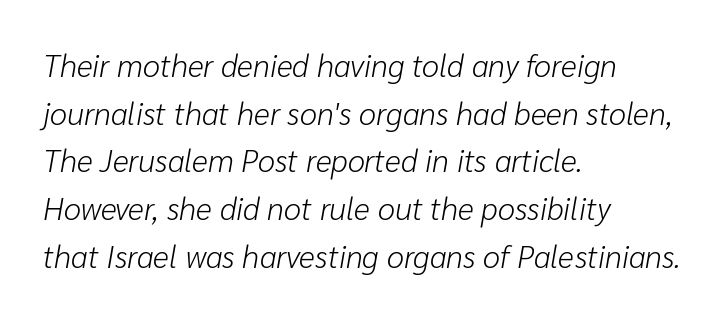
The image shows 31 px light type, italic (leaning right); set left-aligned, normal line spacing (1.54x), normal letter spacing, not underlined; low stroke contrast and a medium x-height.
